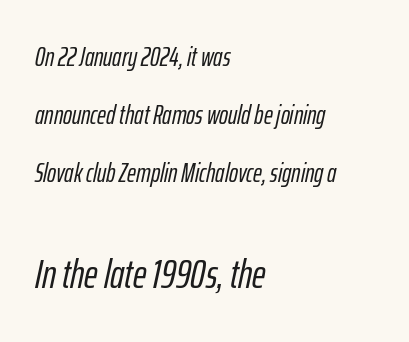
Q: Is the text italic (slanted)? A: Yes, it leans right by about 12 degrees.
Q: Is the text underlined? A: No.
Q: How is the paragraph aligned? A: Left-aligned.
Q: Is the spacing between letters normal or unusually wide? A: Normal.
Q: Is the spacing between lines tight, normal or loose? A: Loose.
Q: Which block of text is set in a larger size, the first (top) or the second (bottom)? A: The second (bottom) one.
Q: Width (condensed, normal, or wide)? A: Condensed.
Q: Stroke contrast? A: Low.
Q: x-height? A: Medium.
Q: Monospaced? A: No.
